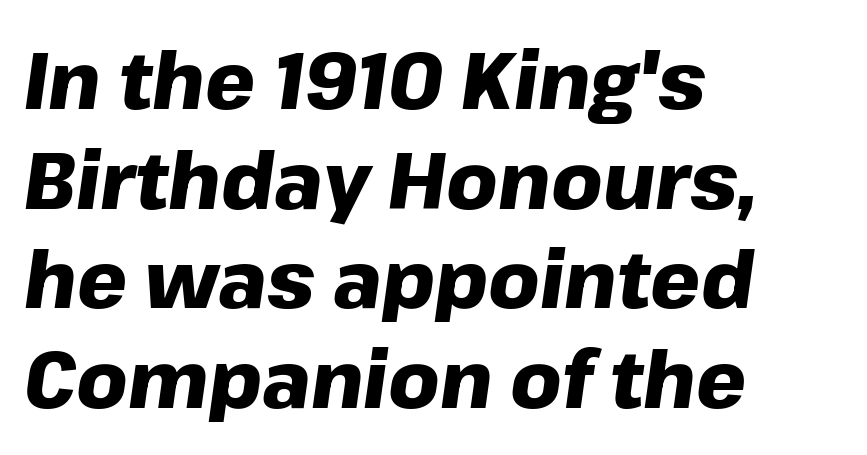
The image shows 79 px heavy type, italic (leaning right); set left-aligned, normal line spacing (1.26x), normal letter spacing, not underlined; low stroke contrast and a medium x-height.
